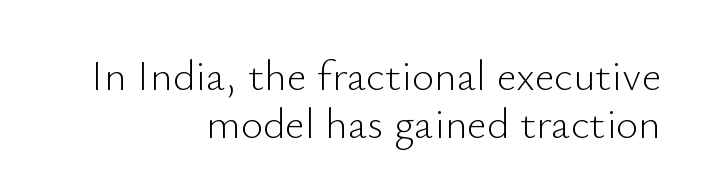
Weight: in the light-to-regular range. It's the straight-up-and-down kind of type. Caption: standard tracking, unaltered. Baseline-to-baseline distance is barely more than the letter height. A typesetter would call this proportional, since set widths differ per character.
